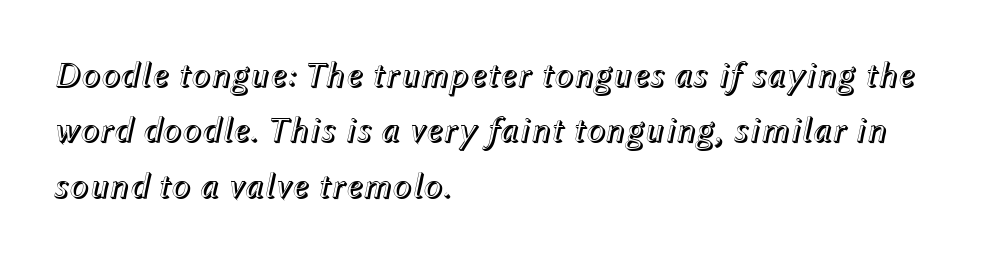
The image shows 36 px text type, italic (leaning right); set left-aligned, normal line spacing (1.54x), normal letter spacing, not underlined; a medium x-height.
